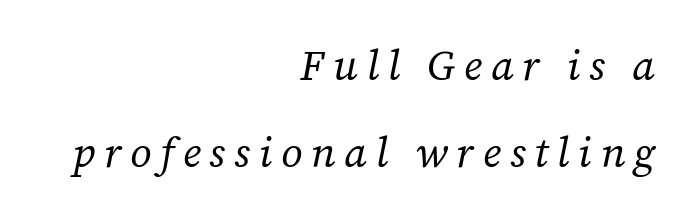
The image shows 42 px regular-weight serif type, italic (leaning right); set right-aligned, loose line spacing (2.06x), unusually wide letter spacing (+0.21 em), not underlined; low stroke contrast and a medium x-height.
